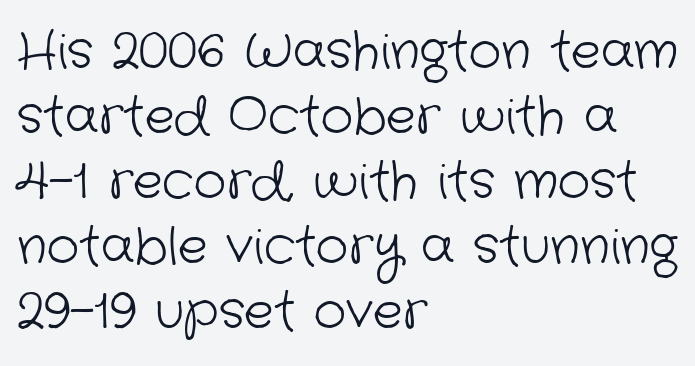
The image shows 50 px light sans-serif type; set left-aligned, normal line spacing (1.3x), normal letter spacing, not underlined; low stroke contrast and a medium x-height.
